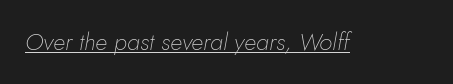
{"italic": "yes", "lean": "right", "slant_degrees": 10, "bold": "no", "underline": "yes", "letter_spacing": "normal", "letter_spacing_em": 0.0, "glyph_px": 24}
